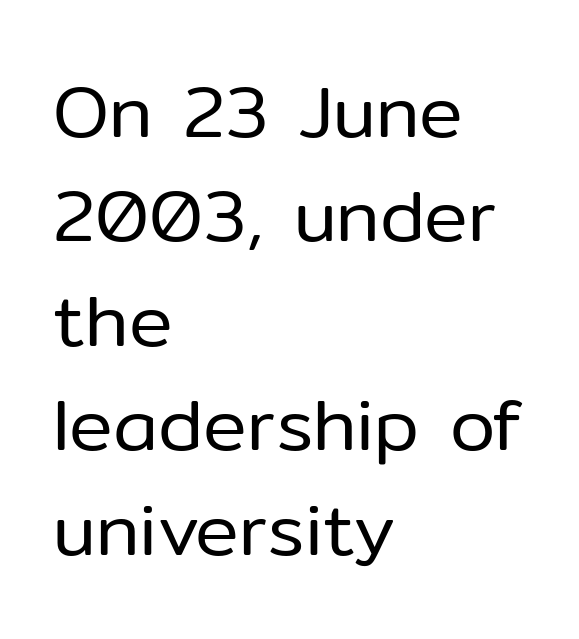
Tracking value appears to be zero — textbook default spacing. The specimen reads as upright at a glance. Character widths vary here, with narrow letters taking less room than wide ones. A sans-serif font was chosen for this passage. The lines are quadded left. Weight: in the light-to-regular range.
